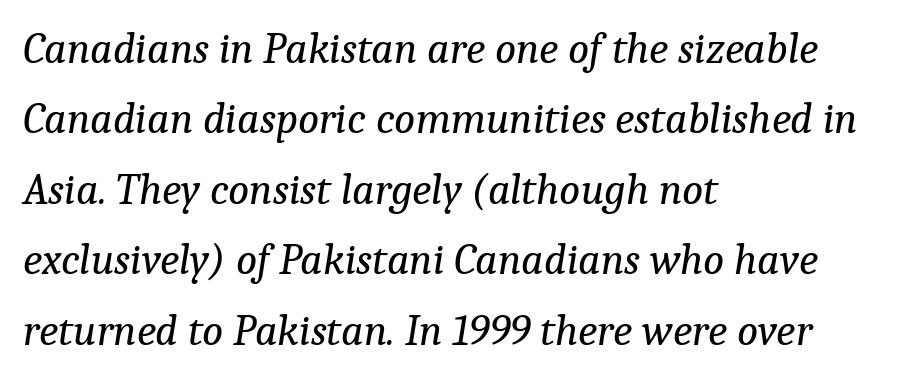
{"serif": "yes", "italic": "yes", "lean": "right", "slant_degrees": 9, "bold": "no", "weight": "regular", "width": "normal", "stroke_contrast": "low", "x_height": "medium", "monospaced": "no", "underline": "no", "align": "left", "line_spacing": "normal", "line_spacing_ratio": 1.6, "letter_spacing": "normal", "letter_spacing_em": 0.0, "glyph_px": 44}
